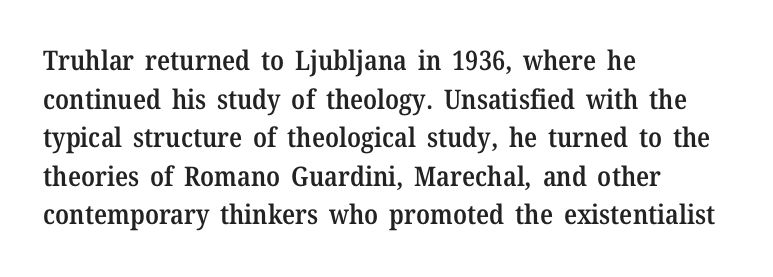
The rendering anchors every line to the left-hand side. The letters stand straight up with perfectly vertical stems. Baseline-to-baseline distance is the conventional proportion of letter height. The glyphs have the mass of a demibold cut, below bold.
